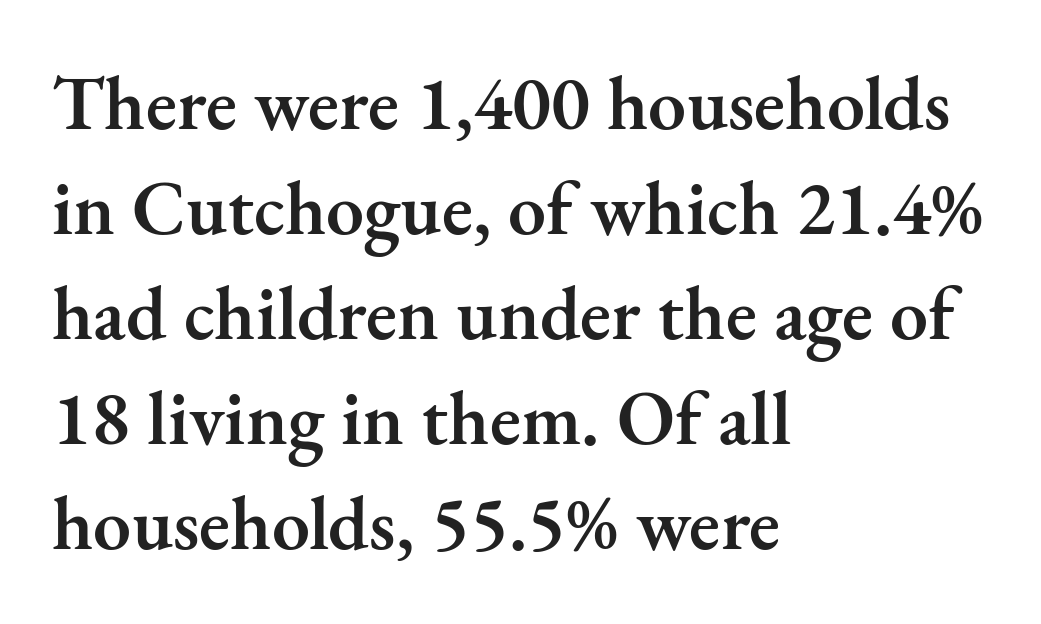
Q: Is the text bold? A: Semi-bold.
Q: Is the text italic (slanted)? A: No, it is upright.
Q: Is the typeface a serif or a sans-serif typeface? A: Serif.
Q: Is the text underlined? A: No.
Q: How is the paragraph aligned? A: Left-aligned.
Q: Is the spacing between letters normal or unusually wide? A: Normal.
Q: Is the spacing between lines tight, normal or loose? A: Normal.
Q: Width (condensed, normal, or wide)? A: Normal.
Q: Stroke contrast? A: Medium.
Q: x-height? A: Small.
Q: Monospaced? A: No.
